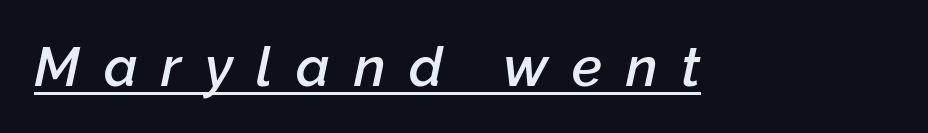
Q: Is the text bold? A: Semi-bold.
Q: Is the text italic (slanted)? A: Yes, it leans right by about 12 degrees.
Q: Is the text underlined? A: Yes.
Q: Is the spacing between letters normal or unusually wide? A: Unusually wide.
Q: Width (condensed, normal, or wide)? A: Normal.
Q: Stroke contrast? A: Low.
Q: x-height? A: Medium.
Q: Monospaced? A: No.
